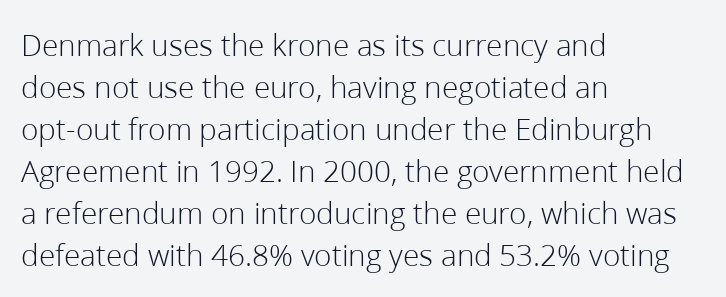
Q: Is the text bold? A: No.
Q: Is the text italic (slanted)? A: No, it is upright.
Q: Is the typeface a serif or a sans-serif typeface? A: Sans-serif.
Q: Is the text underlined? A: No.
Q: How is the paragraph aligned? A: Left-aligned.
Q: Is the spacing between letters normal or unusually wide? A: Normal.
Q: Is the spacing between lines tight, normal or loose? A: Normal.
Q: Width (condensed, normal, or wide)? A: Normal.
Q: Stroke contrast? A: Low.
Q: x-height? A: Medium.
Q: Monospaced? A: No.
